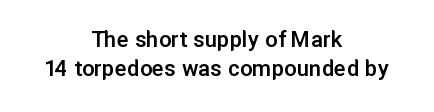
The image shows 25 px text type, upright; set centered, tight line spacing (1.15x), normal letter spacing, not underlined.
